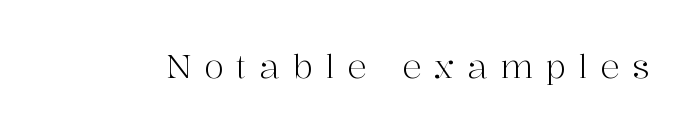
{"serif": "yes", "italic": "no", "bold": "no", "weight": "light", "width": "normal", "stroke_contrast": "high", "x_height": "medium", "monospaced": "no", "underline": "no", "letter_spacing": "wide", "letter_spacing_em": 0.4, "glyph_px": 32}
